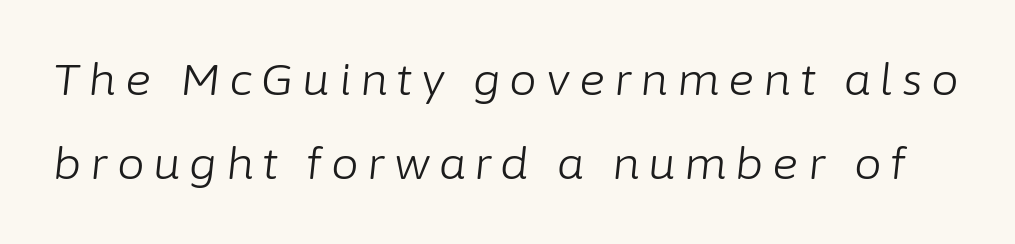
{"italic": "yes", "lean": "right", "slant_degrees": 6, "bold": "no", "weight": "light", "width": "normal", "stroke_contrast": "low", "x_height": "medium", "monospaced": "no", "underline": "no", "line_spacing": "loose", "line_spacing_ratio": 1.92, "letter_spacing": "wide", "letter_spacing_em": 0.2, "glyph_px": 44}
